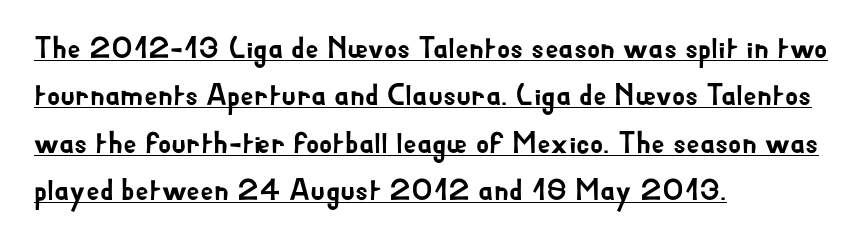
The image shows 30 px sans-serif type, upright; set left-aligned, normal line spacing (1.58x), normal letter spacing, underlined; low stroke contrast and a small x-height.
